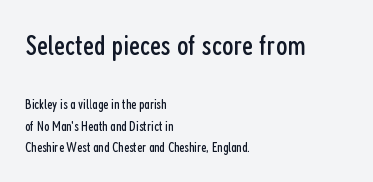
Q: Is the text bold? A: No.
Q: Is the text italic (slanted)? A: No, it is upright.
Q: Is the typeface a serif or a sans-serif typeface? A: Sans-serif.
Q: Is the text underlined? A: No.
Q: How is the paragraph aligned? A: Left-aligned.
Q: Is the spacing between letters normal or unusually wide? A: Normal.
Q: Is the spacing between lines tight, normal or loose? A: Normal.
Q: Which block of text is set in a larger size, the first (top) or the second (bottom)? A: The first (top) one.
Q: Width (condensed, normal, or wide)? A: Condensed.
Q: Stroke contrast? A: Low.
Q: x-height? A: Medium.
Q: Monospaced? A: No.
